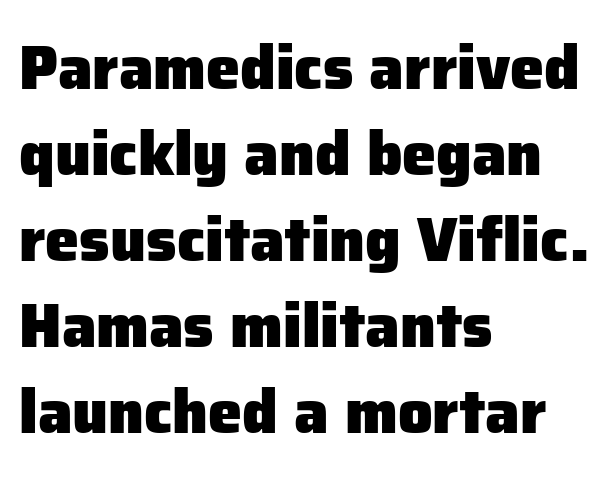
{"serif": "no", "italic": "no", "bold": "yes", "weight": "heavy", "width": "normal", "stroke_contrast": "low", "x_height": "medium", "monospaced": "no", "underline": "no", "align": "left", "line_spacing": "normal", "line_spacing_ratio": 1.41, "letter_spacing": "normal", "letter_spacing_em": 0.0, "glyph_px": 61}
